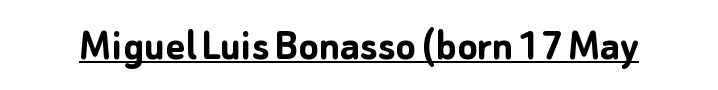
{"serif": "no", "italic": "no", "bold": "yes", "weight": "semibold", "width": "normal", "stroke_contrast": "low", "x_height": "medium", "monospaced": "no", "underline": "yes", "letter_spacing": "normal", "letter_spacing_em": 0.0, "glyph_px": 46}
